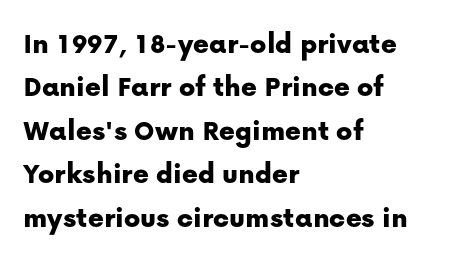
{"serif": "no", "italic": "no", "width": "normal", "stroke_contrast": "low", "x_height": "medium", "monospaced": "no", "underline": "no", "align": "left", "line_spacing": "normal", "line_spacing_ratio": 1.45, "letter_spacing": "normal", "letter_spacing_em": 0.0, "glyph_px": 30}
